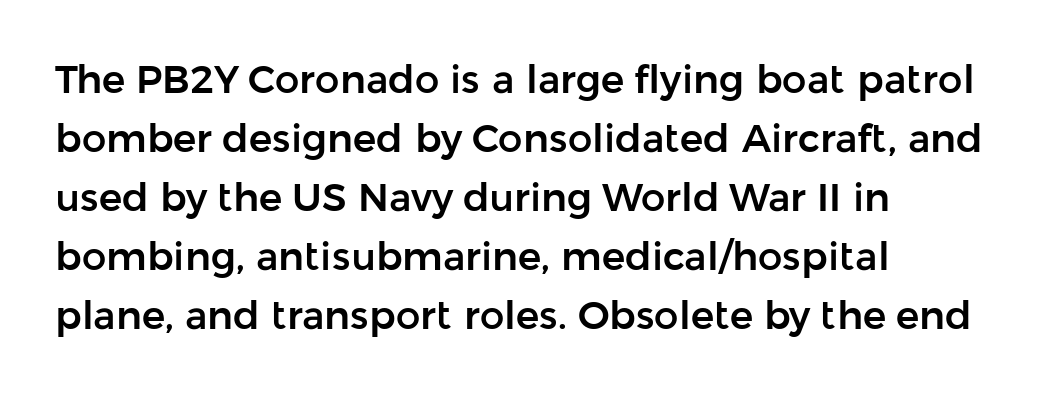
Glyph-to-glyph distance matches everyday printed text. The ragged edge is on the right, which tells us the setting is flush left. If you drew a line through each stem, it would be perfectly vertical. Serif or sans? Sans — the stroke terminals are bare. Here the designer chose a conventional face with non-uniform glyph widths.
